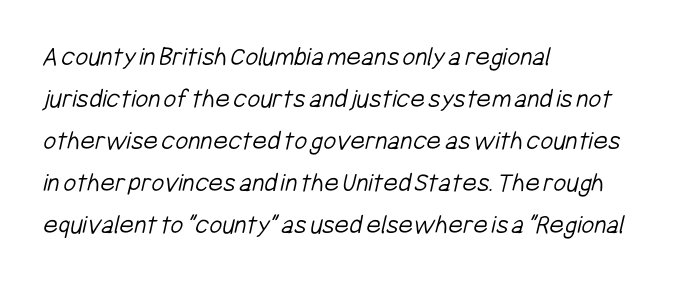
The passage shown stacks its lines at a standard gap. The rendering uses natural spacing where letterforms have individual widths. Bare-footed words on every line. These lines are set flush left with a ragged right edge. Nope, no serifs anywhere on these letters. Observe the ordinary spacing: letters are neighbours, not strangers.
